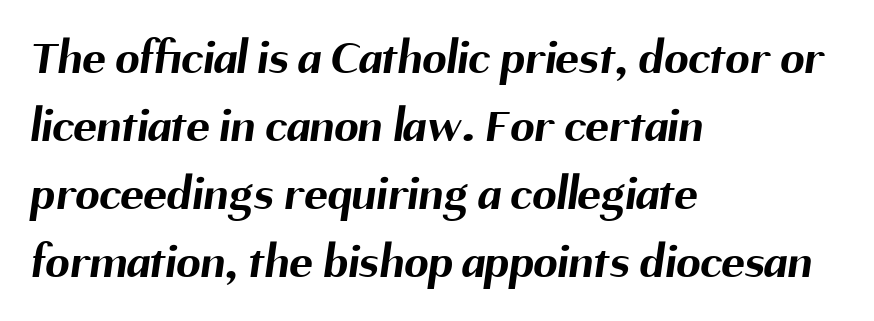
{"serif": "no", "bold": "yes", "weight": "bold", "width": "normal", "stroke_contrast": "medium", "x_height": "medium", "monospaced": "no", "underline": "no", "align": "left", "line_spacing": "normal", "line_spacing_ratio": 1.39, "letter_spacing": "normal", "letter_spacing_em": 0.0, "glyph_px": 49}
